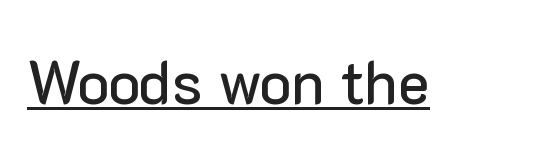
The image shows 60 px sans-serif type, upright; set normal letter spacing, underlined; low stroke contrast and a medium x-height.
